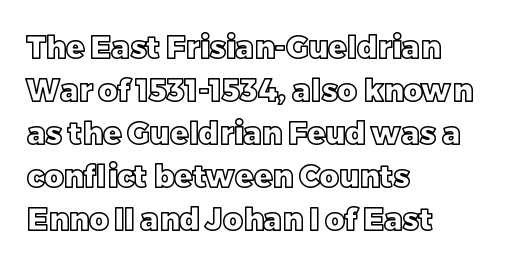
Anything drawn beneath the words? Only blank space. Default kerning and tracking; the words read as compact shapes. Regular leading. Spacing verdict: proportional, widths tailored to each character. Reading down the block, your eye returns to a fixed left position each line. Posture: straight, roman, zero tilt.
